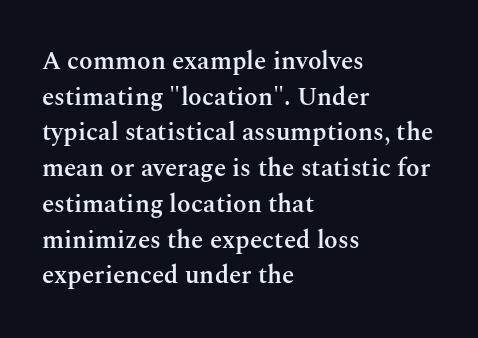
Q: Is the text bold? A: Semi-bold.
Q: Is the text italic (slanted)? A: No, it is upright.
Q: Is the text underlined? A: No.
Q: How is the paragraph aligned? A: Left-aligned.
Q: Is the spacing between letters normal or unusually wide? A: Normal.
Q: Is the spacing between lines tight, normal or loose? A: Normal.
